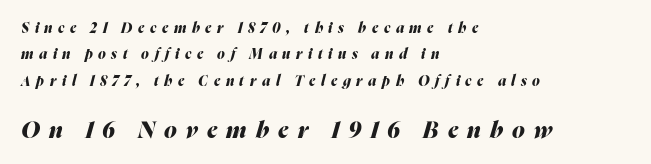
{"italic": "yes", "lean": "right", "slant_degrees": 16, "bold": "yes", "underline": "no", "align": "left", "line_spacing_ratio": 1.89, "letter_spacing": "wide", "letter_spacing_em": 0.4, "larger_block": "second", "size_ratio": 1.64, "glyph_px": 23}
